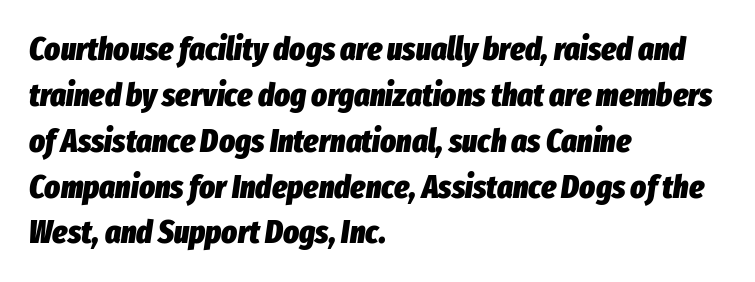
{"italic": "yes", "lean": "right", "slant_degrees": 8, "bold": "yes", "weight": "heavy", "width": "condensed", "stroke_contrast": "low", "x_height": "medium", "monospaced": "no", "underline": "no", "align": "left", "line_spacing": "normal", "line_spacing_ratio": 1.39, "letter_spacing": "normal", "letter_spacing_em": 0.0, "glyph_px": 33}
